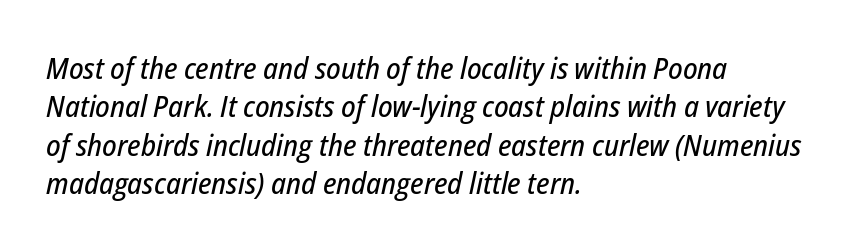
The designer left line spacing at the default. There is no visible air inserted between adjacent glyphs. The compositor pushed each line to the left boundary. Varying glyph widths throughout — classic text-font behaviour.
